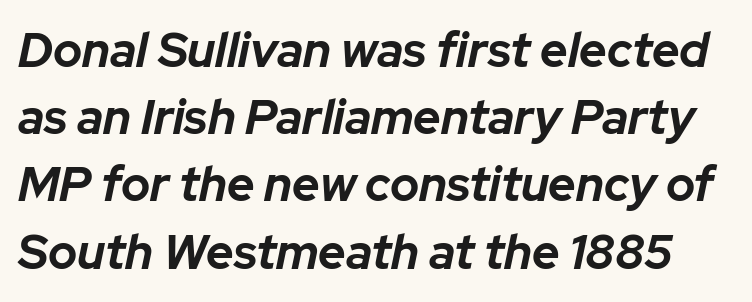
Q: Is the text bold? A: Yes.
Q: Is the text italic (slanted)? A: Yes, it leans right by about 12 degrees.
Q: Is the text underlined? A: No.
Q: Is the spacing between letters normal or unusually wide? A: Normal.
Q: Is the spacing between lines tight, normal or loose? A: Normal.
Q: Width (condensed, normal, or wide)? A: Normal.
Q: Stroke contrast? A: Low.
Q: x-height? A: Medium.
Q: Monospaced? A: No.
